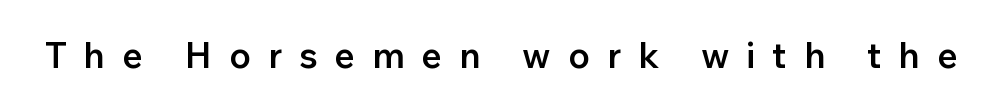
The rendering uses a semibold face; strokes are thickened but not to full bold. Is the letter spacing exaggerated? Yes — the characters are pushed far apart. Letters rest on an invisible, unmarked baseline. The rendering uses natural spacing where letterforms have individual widths.
